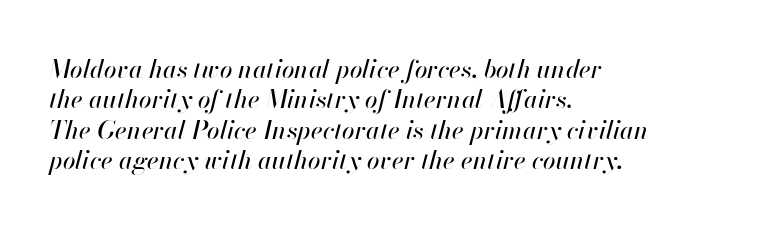
The image shows 25 px text type, italic (leaning right); set left-aligned, line spacing 1.22x, normal letter spacing, not underlined.
